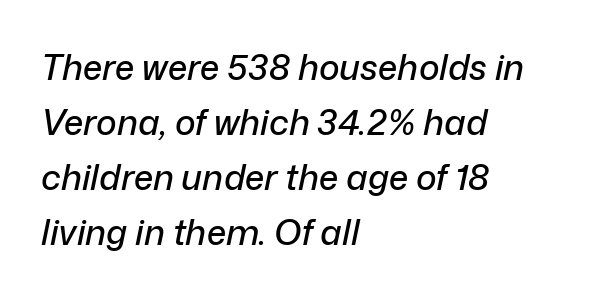
The image shows 35 px text type, italic (leaning right); set left-aligned, normal line spacing (1.57x), normal letter spacing, not underlined; low stroke contrast and a medium x-height.
